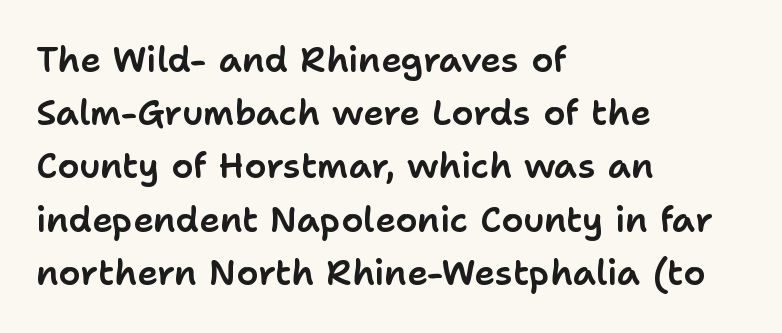
Successive baselines arrive at the customary interval. Stroke terminals: plain, sans-serif. Proportional: the letters do not fall into vertical columns. The line texture is even and compact thanks to regular tracking.
